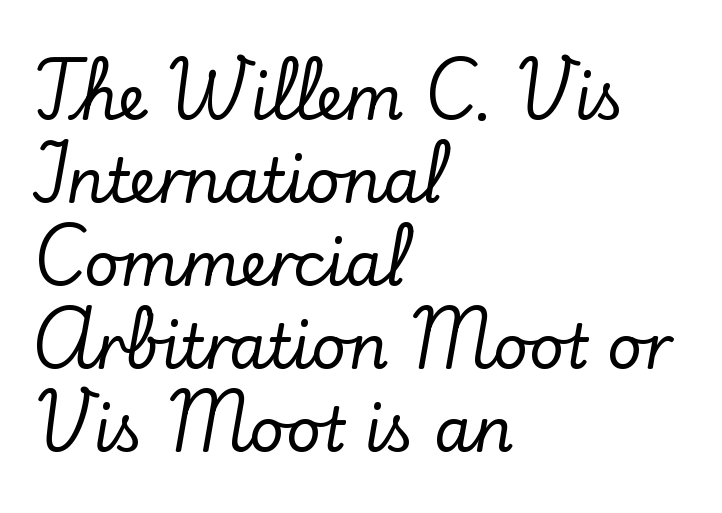
{"serif": "yes", "width": "normal", "stroke_contrast": "low", "x_height": "small", "monospaced": "no", "underline": "no", "align": "left", "line_spacing": "normal", "line_spacing_ratio": 1.36, "letter_spacing": "normal", "letter_spacing_em": 0.0, "glyph_px": 61}
